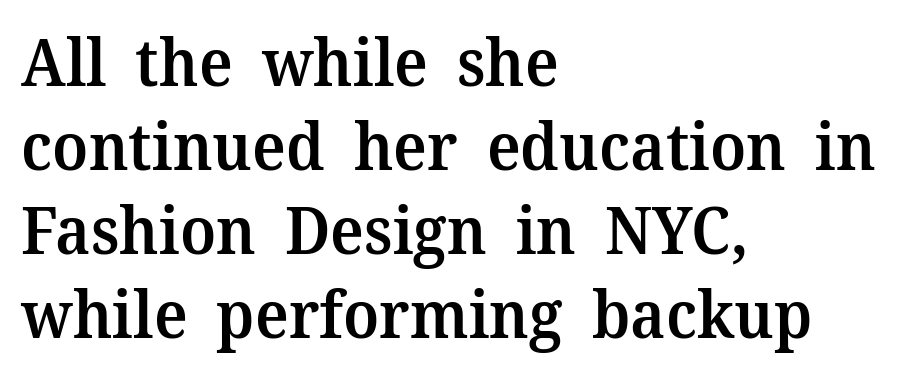
The paragraph shown leans on its left margin. Interline gaps are of average width in this sample. These lines carry some extra weight — a demibold, not a full bold. I'd call this a serif setting — the letters wear small feet. Type without underlining.
